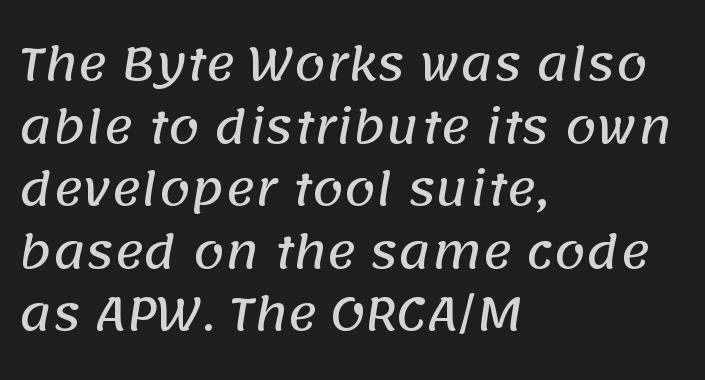
Default kerning and tracking; the words read as compact shapes. You could not count columns in this text — the font is proportionally spaced. The space between consecutive lines is moderate. No word sits above an underline. Examine the stroke ends and you'll find no serifs.
